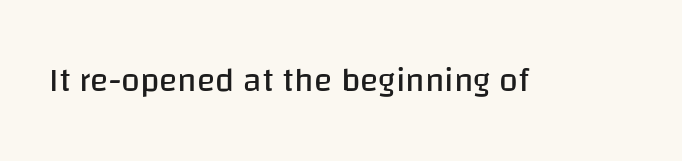
Nobody drew a line under any word here. The font sits on the lighter half of the weight spectrum, regular included. This sample uses a sans-serif face. A typesetter would mark this as roman, not italic. Letter spacing: default. Here the designer chose a conventional face with non-uniform glyph widths.
